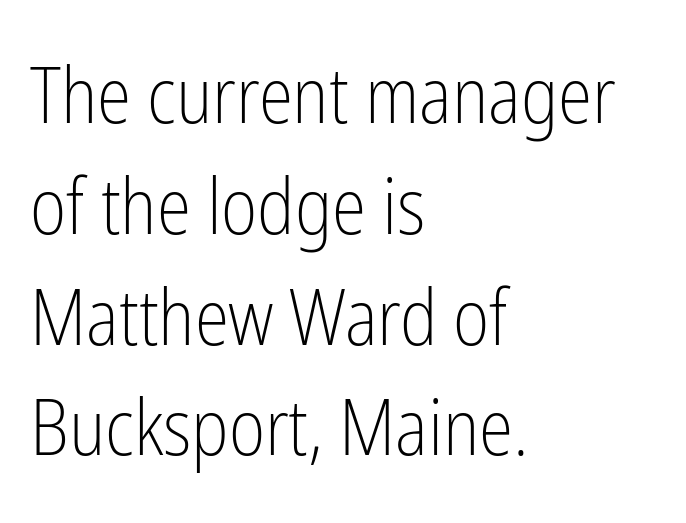
What's the leading like? Ordinary, nothing unusual. Ink coverage per letter is moderate at most. The ragged edge is on the right, which tells us the setting is flush left. Note the varied advance widths — an 'i' is clearly narrower than an 'm'. Style check: upright.
